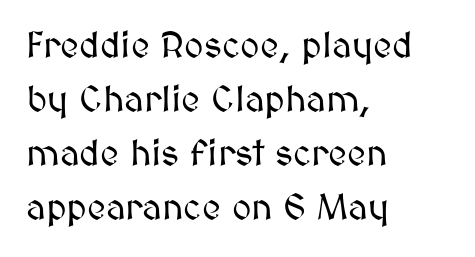
Q: Is the text italic (slanted)? A: No, it is upright.
Q: Is the text underlined? A: No.
Q: How is the paragraph aligned? A: Left-aligned.
Q: Is the spacing between letters normal or unusually wide? A: Normal.
Q: Is the spacing between lines tight, normal or loose? A: Normal.
Q: Width (condensed, normal, or wide)? A: Normal.
Q: Stroke contrast? A: Medium.
Q: x-height? A: Medium.
Q: Monospaced? A: No.
